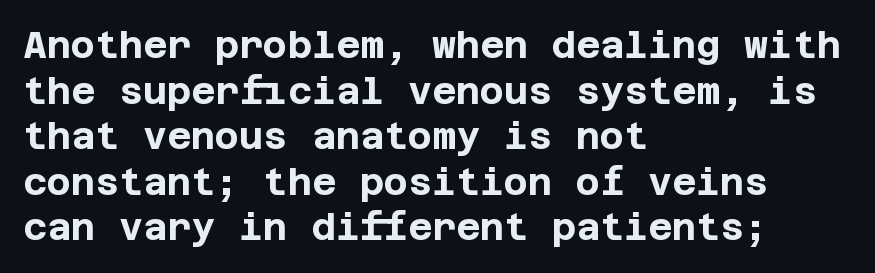
Caption: standard tracking, unaltered. Beneath every word, the page is bare. Caption: bold face, heavy strokes. The lines are quadded left. Nope, no serifs anywhere on these letters. Posture: vertical.
